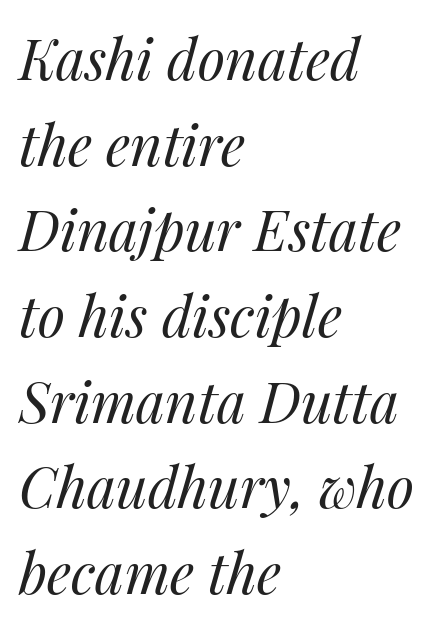
{"italic": "yes", "lean": "right", "slant_degrees": 14, "bold": "no", "weight": "regular", "width": "normal", "stroke_contrast": "medium", "x_height": "medium", "monospaced": "no", "underline": "no", "align": "left", "line_spacing": "normal", "line_spacing_ratio": 1.53, "letter_spacing": "normal", "letter_spacing_em": 0.0, "glyph_px": 56}
